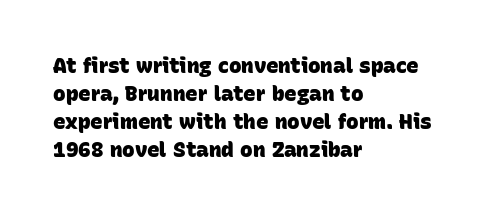
The image shows 21 px bold type; set left-aligned, normal line spacing (1.34x), normal letter spacing, not underlined.
